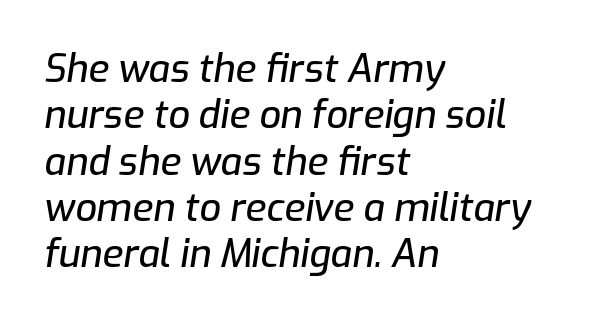
Looking at the ascenders, they clearly lean. Short and long lines alike share a common starting point at left. Spacing verdict: proportional, widths tailored to each character. Rule under the text: the space is simply empty.
